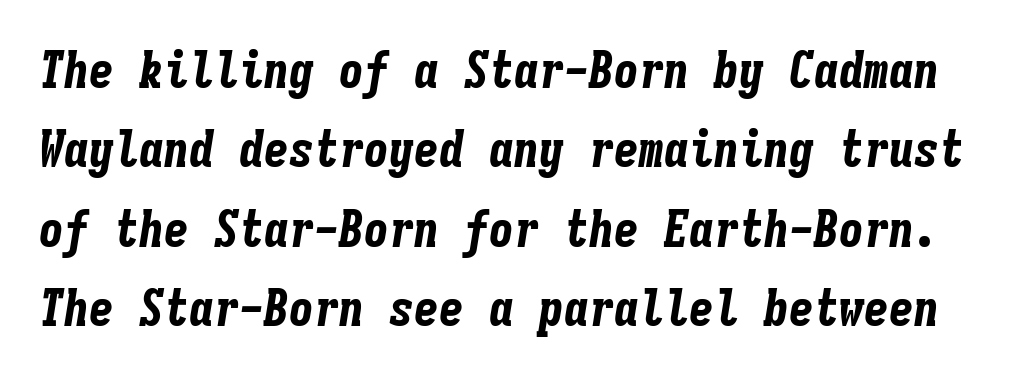
Q: Is the text bold? A: Yes.
Q: Is the text italic (slanted)? A: Yes, it leans right by about 9 degrees.
Q: Is the text underlined? A: No.
Q: Is the spacing between letters normal or unusually wide? A: Normal.
Q: Is the spacing between lines tight, normal or loose? A: Normal.
Q: Width (condensed, normal, or wide)? A: Condensed.
Q: Stroke contrast? A: Low.
Q: x-height? A: Medium.
Q: Monospaced? A: Yes.
